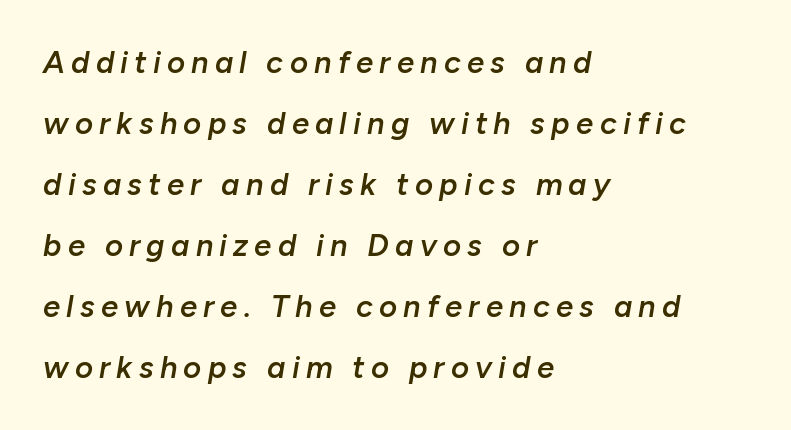
One glance says open: line gaps are wider than usual. Descenders are the only things crossing below the line. If you drew a ruler down the left edge, every line would touch it. The type is letterspaced generously, with wide tracking. The whole block is typeset with a tilt. Bold? Not quite — semibold, heavier than regular but stopping short.
